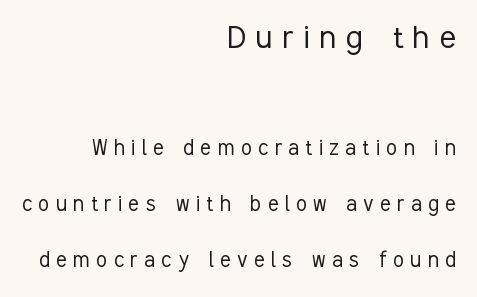
{"serif": "no", "italic": "no", "bold": "no", "weight": "light", "width": "condensed", "stroke_contrast": "low", "x_height": "medium", "monospaced": "no", "underline": "no", "align": "right", "line_spacing": "loose", "line_spacing_ratio": 2.25, "letter_spacing": "wide", "letter_spacing_em": 0.26, "larger_block": "first", "size_ratio": 1.52, "glyph_px": 38}
